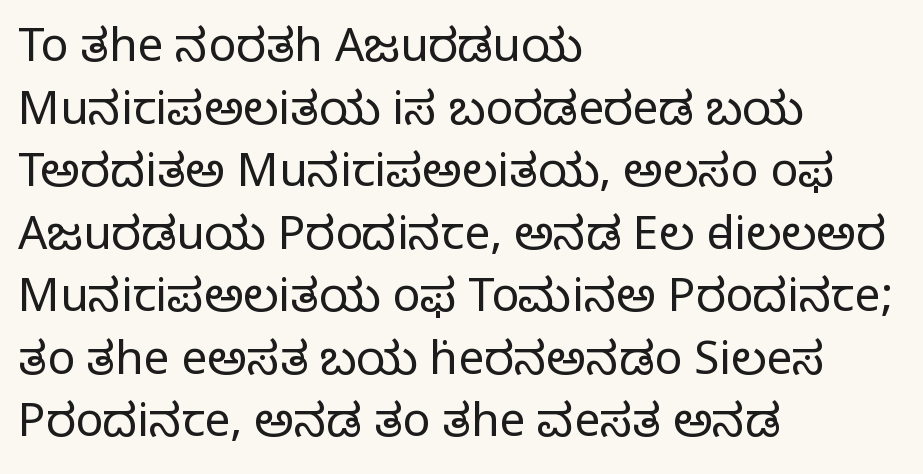
{"serif": "yes", "italic": "no", "bold": "no", "weight": "regular", "width": "normal", "stroke_contrast": "low", "x_height": "large", "monospaced": "no", "underline": "no", "align": "left", "line_spacing": "normal", "line_spacing_ratio": 1.36, "letter_spacing": "normal", "letter_spacing_em": 0.0, "glyph_px": 46}
